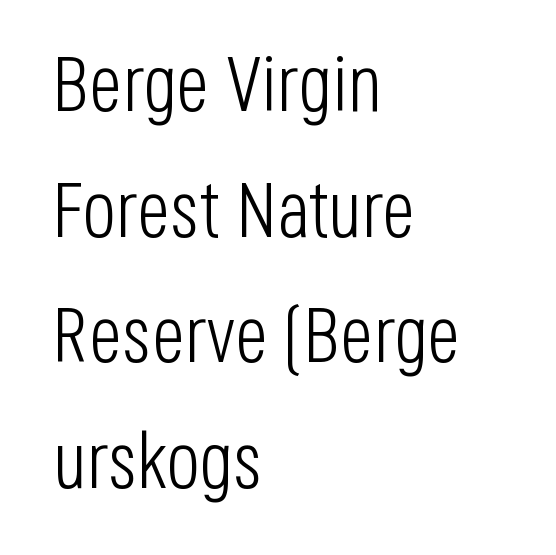
{"serif": "no", "italic": "no", "bold": "no", "weight": "light", "width": "condensed", "stroke_contrast": "low", "x_height": "large", "monospaced": "no", "underline": "no", "align": "left", "line_spacing": "normal", "line_spacing_ratio": 1.59, "letter_spacing": "normal", "letter_spacing_em": 0.0, "glyph_px": 79}
